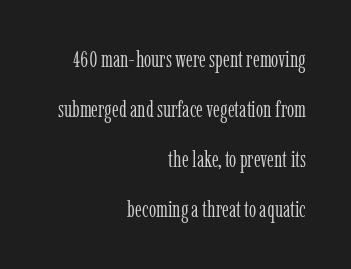
{"italic": "no", "bold": "no", "underline": "no", "align": "right", "line_spacing": "loose", "line_spacing_ratio": 2.18, "letter_spacing": "normal", "letter_spacing_em": 0.0, "glyph_px": 23}
